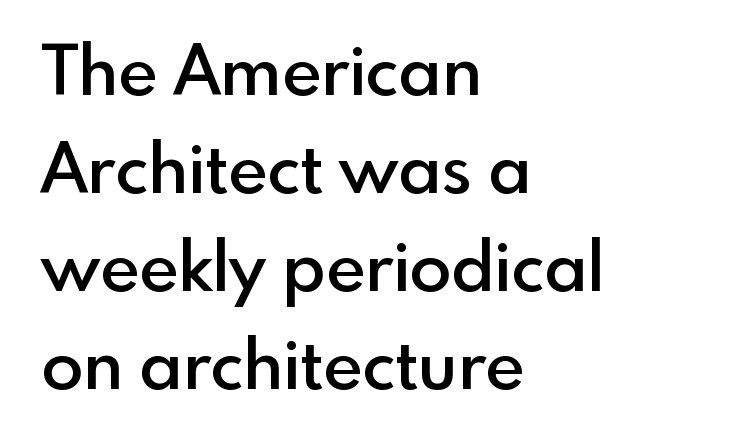
The image shows 69 px semibold sans-serif type, upright; set left-aligned, normal line spacing (1.42x), normal letter spacing, not underlined; a small x-height.
